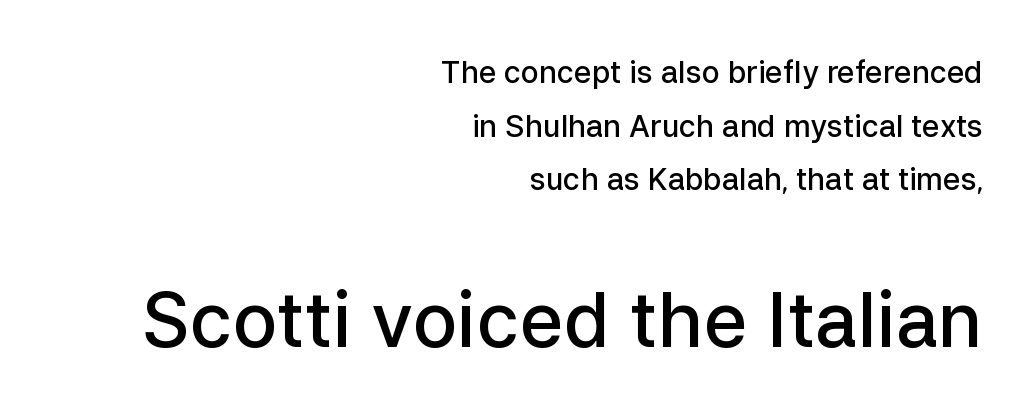
The image shows 75 px semibold sans-serif type, upright; set right-aligned, line spacing 1.79x, normal letter spacing, not underlined; the second (bottom) block is 2.5x larger; low stroke contrast and a medium x-height.
